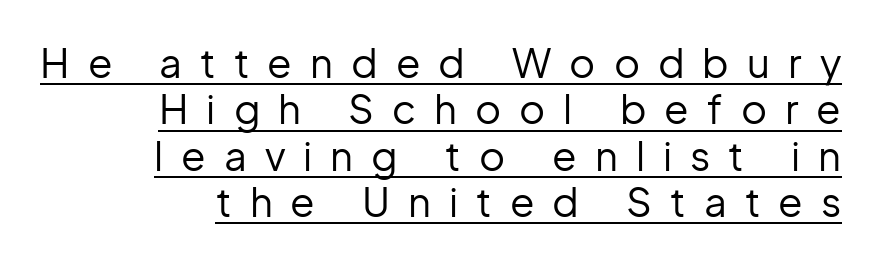
Q: Is the text bold? A: No.
Q: Is the text italic (slanted)? A: No, it is upright.
Q: Is the typeface a serif or a sans-serif typeface? A: Sans-serif.
Q: Is the text underlined? A: Yes.
Q: How is the paragraph aligned? A: Right-aligned.
Q: Is the spacing between letters normal or unusually wide? A: Unusually wide.
Q: Width (condensed, normal, or wide)? A: Normal.
Q: Stroke contrast? A: Low.
Q: x-height? A: Medium.
Q: Monospaced? A: No.
